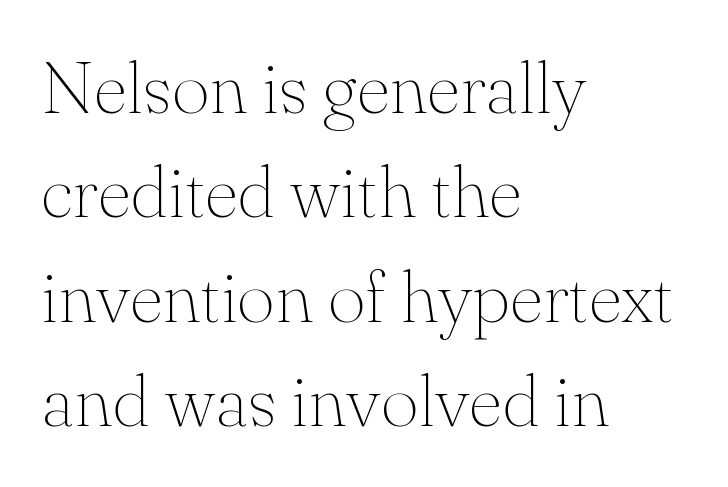
{"serif": "yes", "italic": "no", "bold": "no", "weight": "thin", "width": "normal", "stroke_contrast": "medium", "x_height": "small", "monospaced": "no", "underline": "no", "align": "left", "line_spacing": "normal", "line_spacing_ratio": 1.43, "letter_spacing": "normal", "letter_spacing_em": 0.0, "glyph_px": 73}
